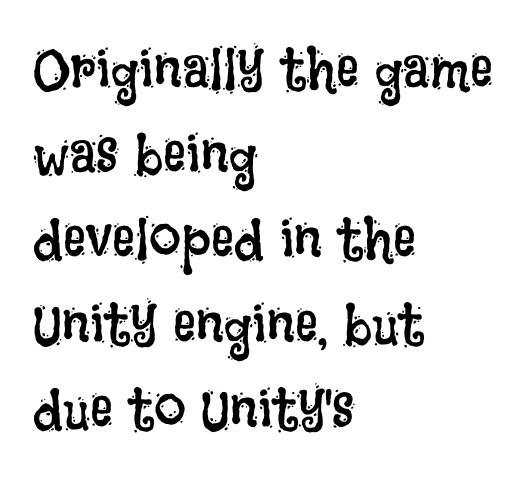
The image shows 57 px regular-weight, condensed type, upright; set left-aligned, normal line spacing (1.49x), normal letter spacing, not underlined; low stroke contrast and a large x-height.
